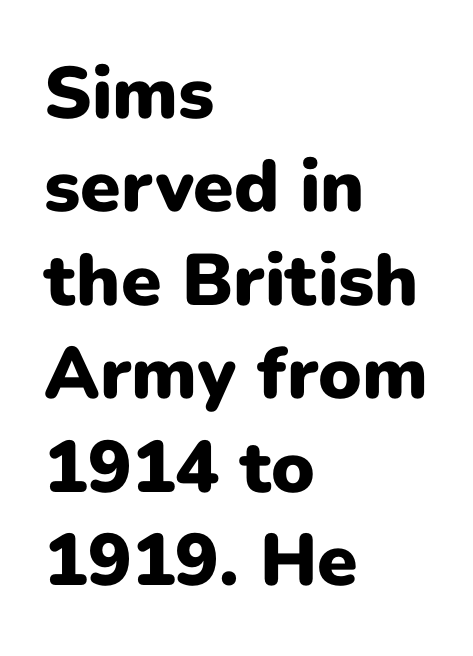
The image shows 73 px heavy sans-serif type, upright; set left-aligned, normal line spacing (1.28x), normal letter spacing, not underlined; low stroke contrast and a medium x-height.
